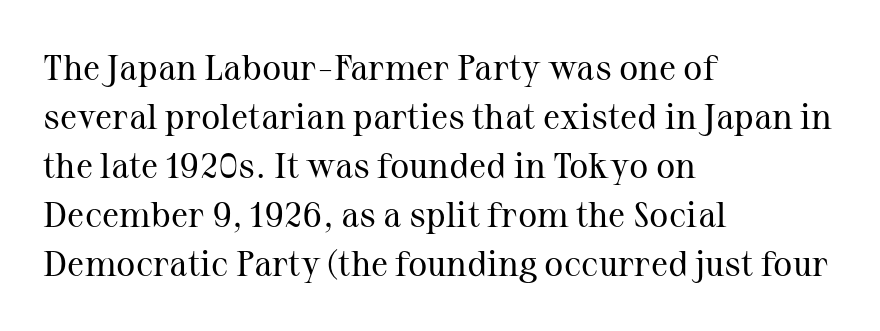
{"serif": "yes", "italic": "no", "bold": "no", "weight": "regular", "width": "normal", "stroke_contrast": "medium", "x_height": "medium", "monospaced": "no", "underline": "no", "align": "left", "line_spacing": "normal", "line_spacing_ratio": 1.36, "letter_spacing": "normal", "letter_spacing_em": 0.0, "glyph_px": 36}
